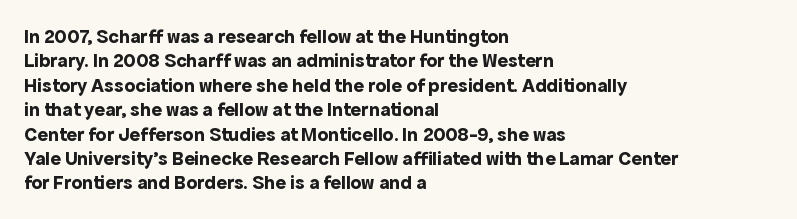
Q: Is the text bold? A: Yes.
Q: Is the text italic (slanted)? A: No, it is upright.
Q: Is the text underlined? A: No.
Q: How is the paragraph aligned? A: Left-aligned.
Q: Is the spacing between letters normal or unusually wide? A: Normal.
